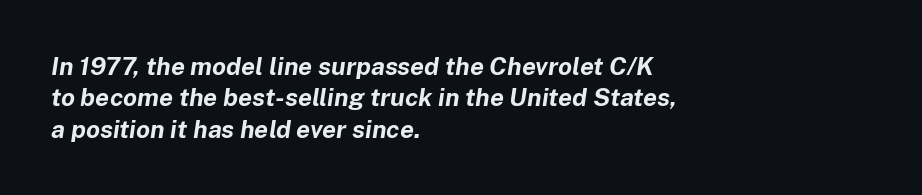
{"italic": "yes", "lean": "right", "slant_degrees": 8, "bold": "yes", "underline": "no", "align": "left", "line_spacing": "normal", "line_spacing_ratio": 1.26, "letter_spacing": "normal", "letter_spacing_em": 0.0, "glyph_px": 25}
